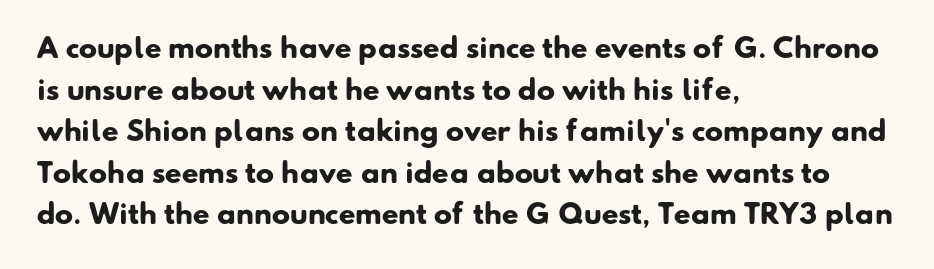
The rendering uses a moderate line-height, typical for paragraphs. Is the letter spacing exaggerated? No — it looks like the ordinary default. Nobody drew a line under any word here. How heavy is the stroke? Heavy — this is a bold.
